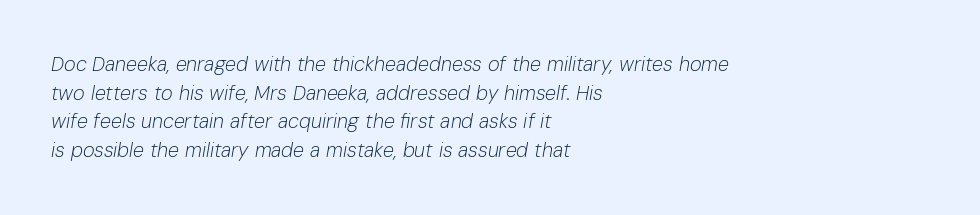
Q: Is the text bold? A: No.
Q: Is the text italic (slanted)? A: Yes, it leans right by about 10 degrees.
Q: Is the text underlined? A: No.
Q: How is the paragraph aligned? A: Left-aligned.
Q: Is the spacing between letters normal or unusually wide? A: Normal.
Q: Is the spacing between lines tight, normal or loose? A: Normal.
